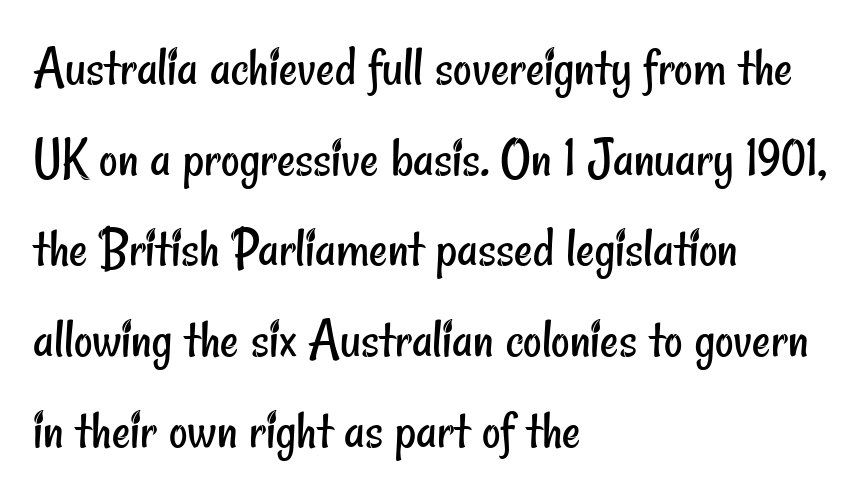
Q: Is the text bold? A: No.
Q: Is the typeface a serif or a sans-serif typeface? A: Sans-serif.
Q: Is the text underlined? A: No.
Q: How is the paragraph aligned? A: Left-aligned.
Q: Is the spacing between letters normal or unusually wide? A: Normal.
Q: Is the spacing between lines tight, normal or loose? A: Normal.
Q: Width (condensed, normal, or wide)? A: Condensed.
Q: Stroke contrast? A: Low.
Q: x-height? A: Small.
Q: Monospaced? A: No.
